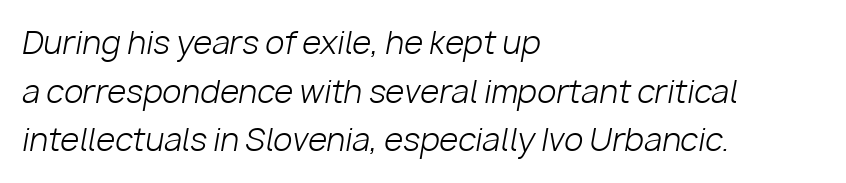
The image shows 31 px light type, italic (leaning right); set left-aligned, normal line spacing (1.57x), normal letter spacing, not underlined; low stroke contrast and a medium x-height.
